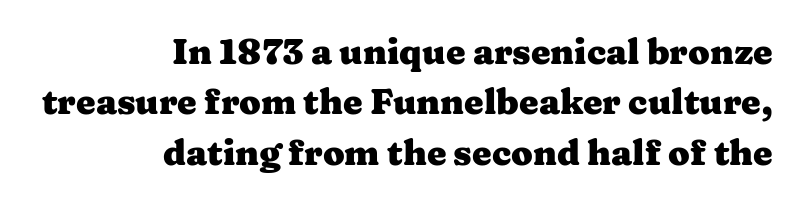
Q: Is the text bold? A: Yes.
Q: Is the text italic (slanted)? A: No, it is upright.
Q: Is the typeface a serif or a sans-serif typeface? A: Serif.
Q: Is the text underlined? A: No.
Q: How is the paragraph aligned? A: Right-aligned.
Q: Is the spacing between letters normal or unusually wide? A: Normal.
Q: Is the spacing between lines tight, normal or loose? A: Normal.
Q: Width (condensed, normal, or wide)? A: Wide.
Q: Stroke contrast? A: Medium.
Q: x-height? A: Medium.
Q: Monospaced? A: No.
